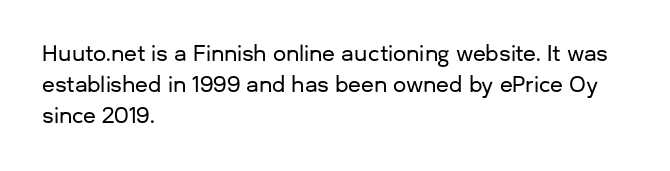
Q: Is the text italic (slanted)? A: No, it is upright.
Q: Is the text underlined? A: No.
Q: How is the paragraph aligned? A: Left-aligned.
Q: Is the spacing between letters normal or unusually wide? A: Normal.
Q: Is the spacing between lines tight, normal or loose? A: Normal.
